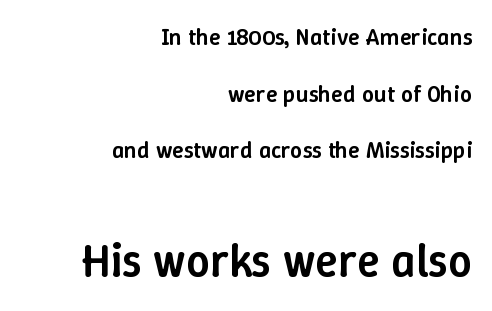
{"italic": "no", "bold": "semi", "weight": "semibold", "width": "normal", "stroke_contrast": "low", "x_height": "medium", "monospaced": "no", "underline": "no", "align": "right", "line_spacing": "loose", "line_spacing_ratio": 2.36, "letter_spacing": "normal", "letter_spacing_em": 0.0, "larger_block": "second", "size_ratio": 1.96, "glyph_px": 47}
